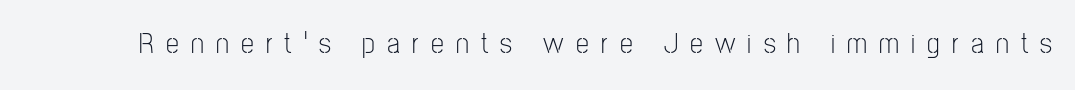
The image shows 29 px light, condensed sans-serif type, upright; set unusually wide letter spacing (+0.42 em), not underlined; low stroke contrast and a medium x-height.
